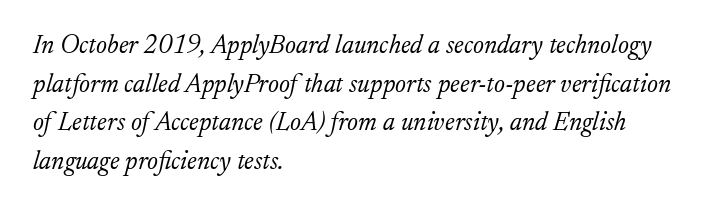
{"italic": "yes", "lean": "right", "slant_degrees": 17, "bold": "no", "underline": "no", "align": "left", "line_spacing": "normal", "line_spacing_ratio": 1.49, "letter_spacing": "normal", "letter_spacing_em": 0.0, "glyph_px": 26}
